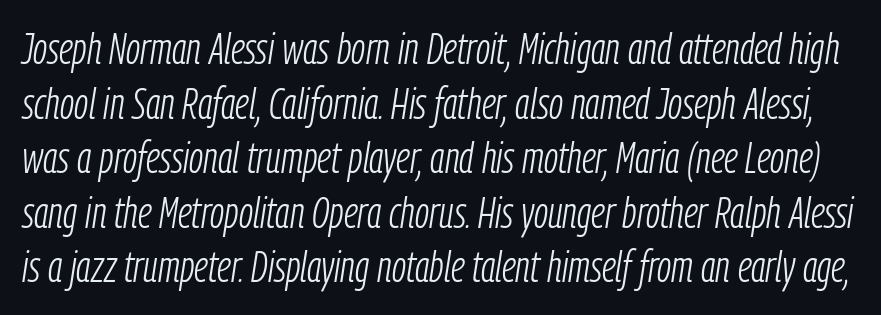
The image shows 43 px light, condensed type, italic (leaning right); set normal line spacing (1.27x), normal letter spacing, not underlined; low stroke contrast and a medium x-height.
